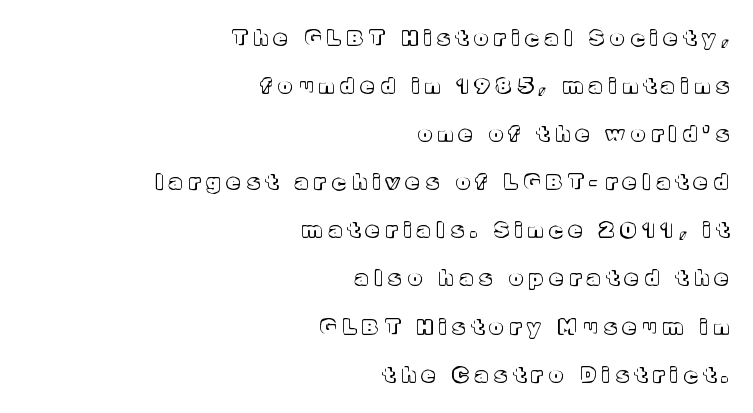
What stands out about the letter spacing? Its width — letters are far apart. Characters remain perfectly vertical along every line. The lines in this sample share a right terminus and differ only in where they begin. The designer dialed line spacing up above the default.
